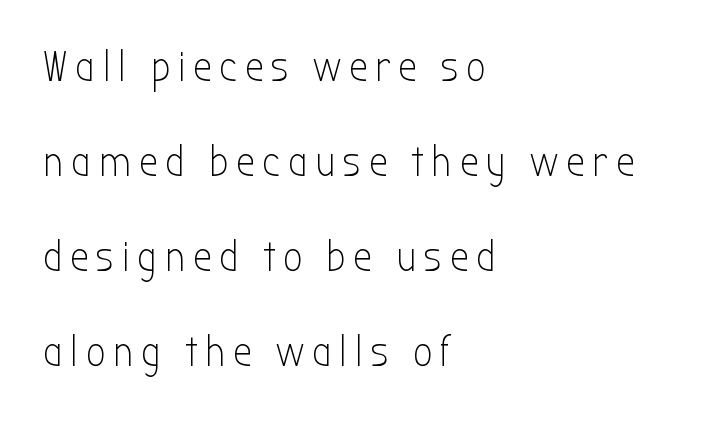
{"serif": "no", "italic": "no", "bold": "no", "weight": "light", "width": "condensed", "stroke_contrast": "low", "x_height": "medium", "monospaced": "no", "underline": "no", "align": "left", "line_spacing": "loose", "line_spacing_ratio": 2.26, "glyph_px": 42}
